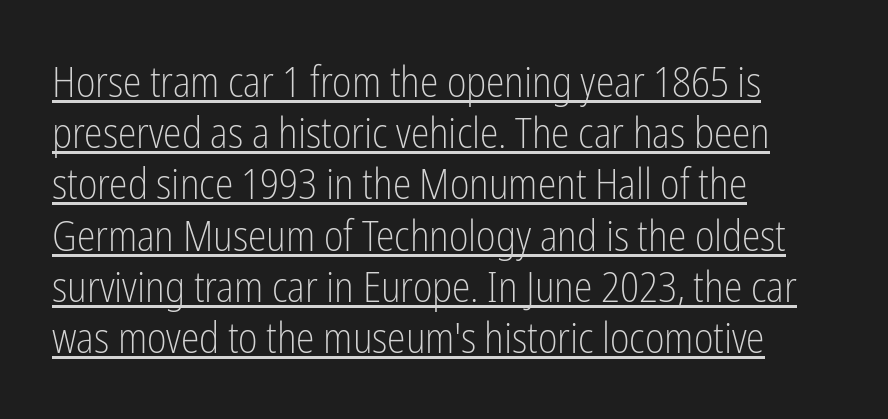
The image shows 42 px light, condensed sans-serif type, upright; set left-aligned, line spacing 1.22x, normal letter spacing, underlined; low stroke contrast and a medium x-height.
